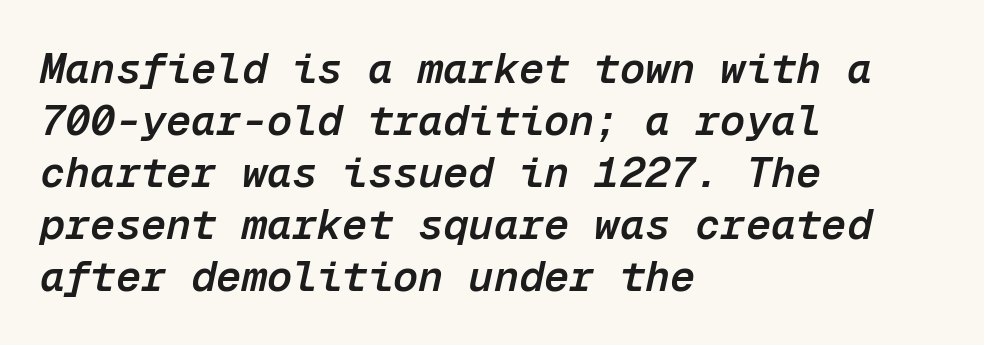
The image shows 42 px semibold type, italic (leaning right), monospaced; set left-aligned, line spacing 1.24x, normal letter spacing, not underlined; low stroke contrast and a medium x-height.
